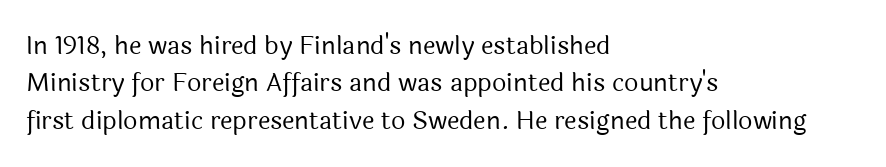
Q: Is the text bold? A: No.
Q: Is the text italic (slanted)? A: No, it is upright.
Q: Is the text underlined? A: No.
Q: How is the paragraph aligned? A: Left-aligned.
Q: Is the spacing between letters normal or unusually wide? A: Normal.
Q: Is the spacing between lines tight, normal or loose? A: Normal.
